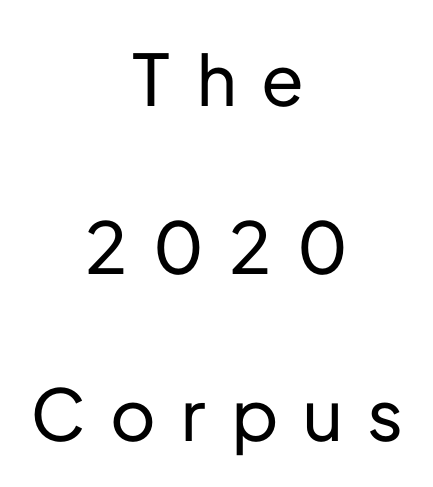
The image shows 71 px sans-serif type, upright; set centered, loose line spacing (2.36x), unusually wide letter spacing (+0.36 em), not underlined; low stroke contrast and a medium x-height.
